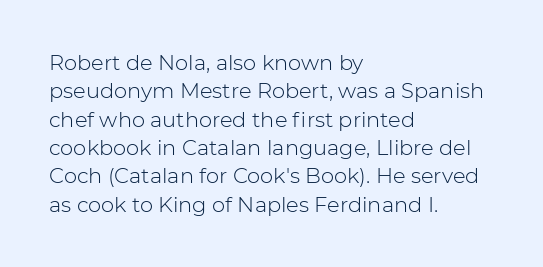
{"italic": "no", "bold": "no", "underline": "no", "align": "left", "line_spacing": "normal", "line_spacing_ratio": 1.35, "letter_spacing": "normal", "letter_spacing_em": 0.0, "glyph_px": 21}
